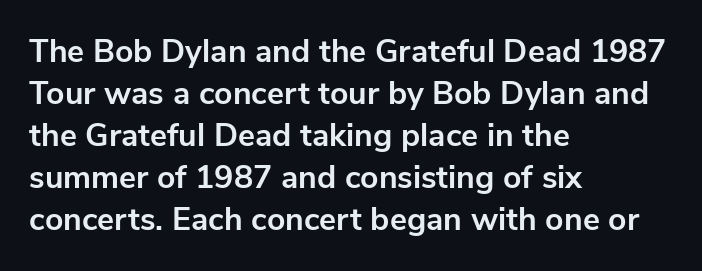
Q: Is the text bold? A: Yes.
Q: Is the text italic (slanted)? A: No, it is upright.
Q: Is the typeface a serif or a sans-serif typeface? A: Sans-serif.
Q: Is the text underlined? A: No.
Q: How is the paragraph aligned? A: Left-aligned.
Q: Is the spacing between letters normal or unusually wide? A: Normal.
Q: Is the spacing between lines tight, normal or loose? A: Normal.
Q: Width (condensed, normal, or wide)? A: Normal.
Q: Stroke contrast? A: Low.
Q: x-height? A: Medium.
Q: Monospaced? A: No.
